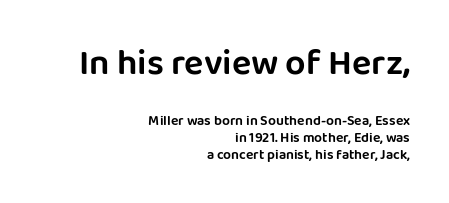
Q: Is the text italic (slanted)? A: No, it is upright.
Q: Is the typeface a serif or a sans-serif typeface? A: Sans-serif.
Q: Is the text underlined? A: No.
Q: How is the paragraph aligned? A: Right-aligned.
Q: Is the spacing between letters normal or unusually wide? A: Normal.
Q: Which block of text is set in a larger size, the first (top) or the second (bottom)? A: The first (top) one.
Q: Width (condensed, normal, or wide)? A: Normal.
Q: Stroke contrast? A: Low.
Q: x-height? A: Large.
Q: Monospaced? A: No.
